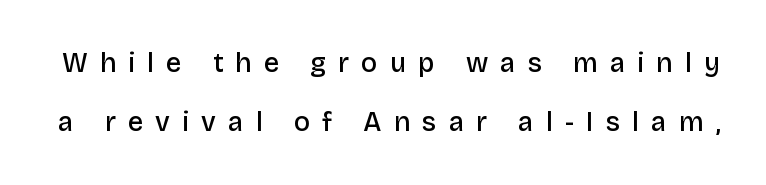
The image shows 27 px text type, upright; set loose line spacing (2.18x), unusually wide letter spacing (+0.45 em), not underlined.
